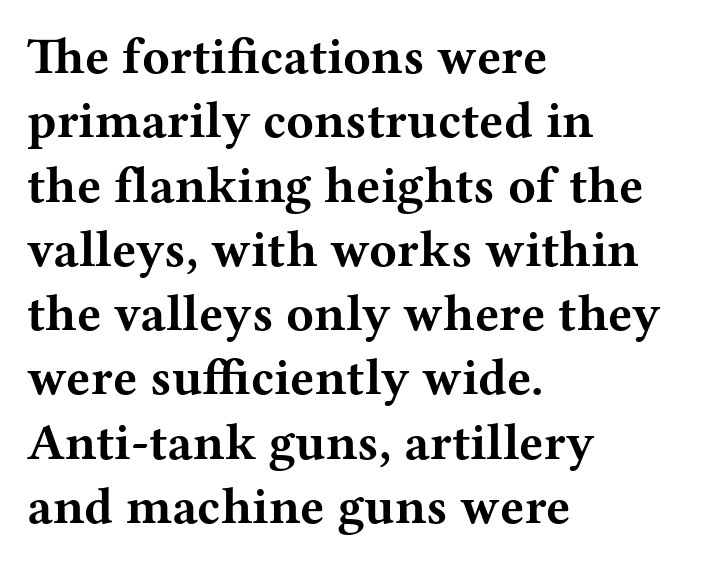
The image shows 51 px bold, wide serif type, upright; set left-aligned, normal line spacing (1.26x), normal letter spacing, not underlined; medium stroke contrast and a medium x-height.
